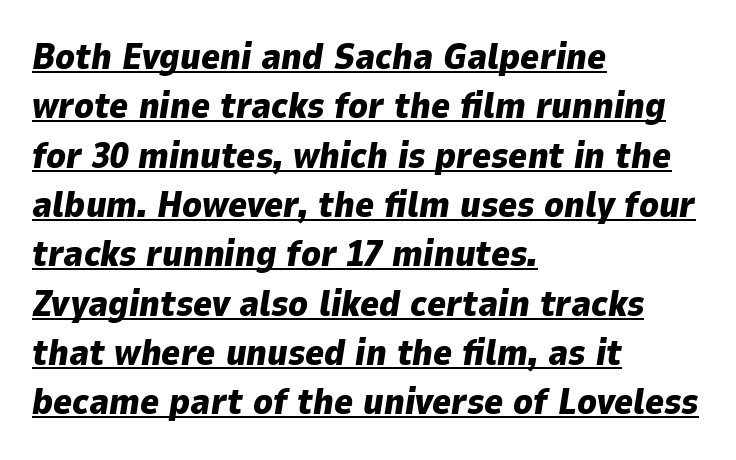
{"italic": "yes", "lean": "right", "slant_degrees": 9, "bold": "yes", "weight": "heavy", "width": "normal", "stroke_contrast": "low", "x_height": "medium", "monospaced": "no", "underline": "yes", "align": "left", "line_spacing": "normal", "line_spacing_ratio": 1.37, "letter_spacing": "normal", "letter_spacing_em": 0.0, "glyph_px": 36}
